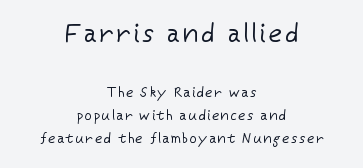
{"italic": "no", "bold": "no", "underline": "no", "align": "center", "line_spacing": "normal", "line_spacing_ratio": 1.66, "larger_block": "first", "size_ratio": 1.86, "glyph_px": 26}
